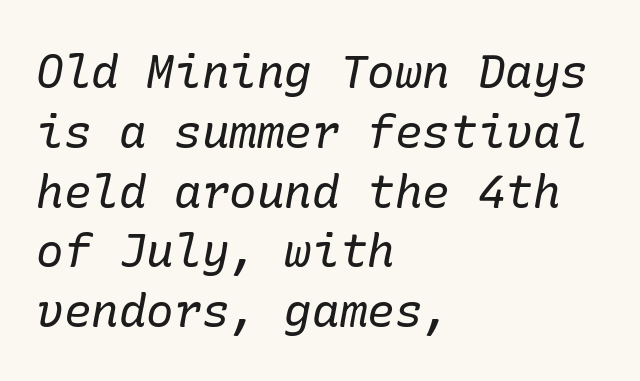
Leading: standard. Standard letterfit; no display-style spreading of the glyphs. There's an unmistakable incline to the writing here. The font is comparable to plain body text, perhaps lighter.
